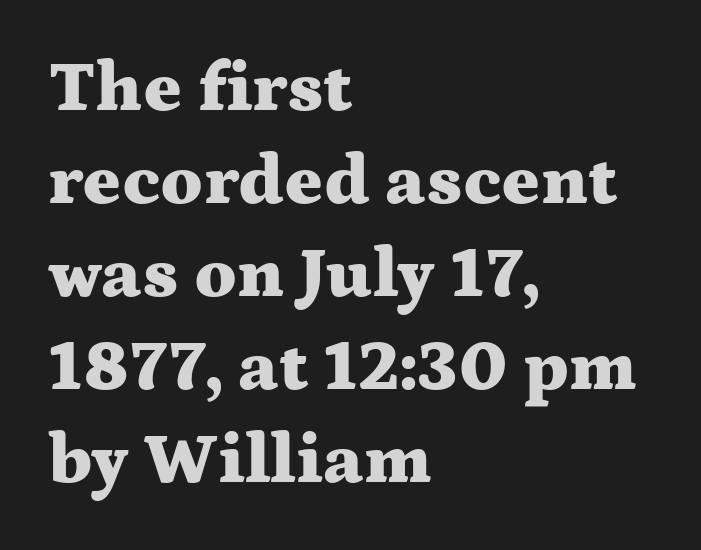
{"serif": "yes", "italic": "no", "bold": "yes", "weight": "heavy", "width": "wide", "stroke_contrast": "medium", "x_height": "medium", "monospaced": "no", "underline": "no", "align": "left", "line_spacing": "normal", "line_spacing_ratio": 1.29, "letter_spacing": "normal", "letter_spacing_em": 0.0, "glyph_px": 72}
